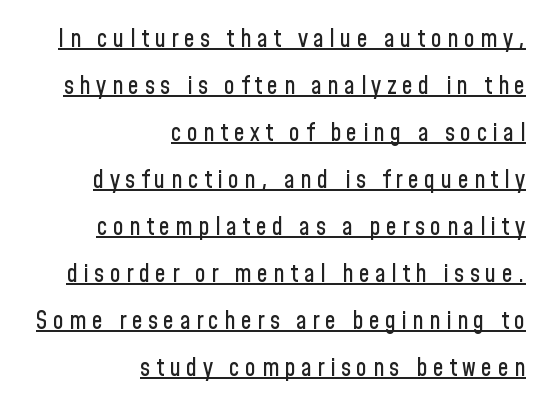
{"italic": "no", "underline": "yes", "align": "right", "line_spacing": "loose", "line_spacing_ratio": 1.96, "letter_spacing": "wide", "letter_spacing_em": 0.23, "glyph_px": 24}
